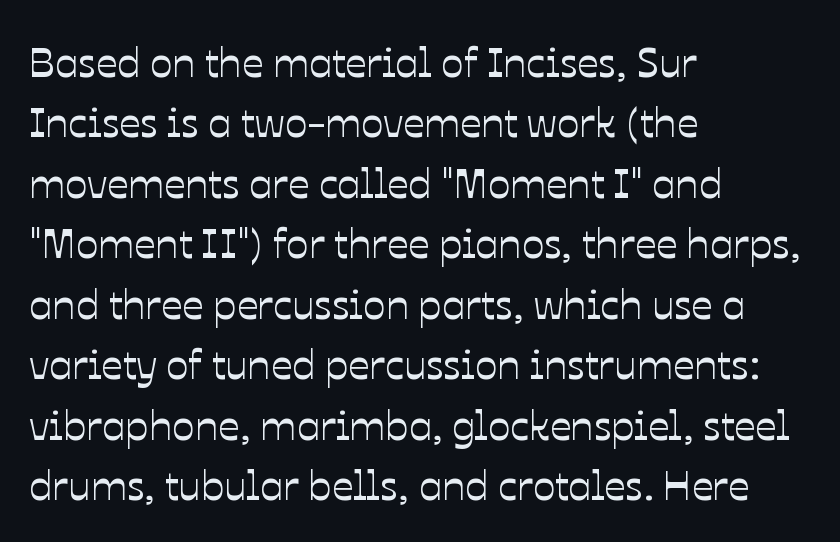
Q: Is the text italic (slanted)? A: No, it is upright.
Q: Is the text underlined? A: No.
Q: How is the paragraph aligned? A: Left-aligned.
Q: Is the spacing between letters normal or unusually wide? A: Normal.
Q: Is the spacing between lines tight, normal or loose? A: Normal.
Q: Width (condensed, normal, or wide)? A: Normal.
Q: Stroke contrast? A: Low.
Q: x-height? A: Medium.
Q: Monospaced? A: No.
